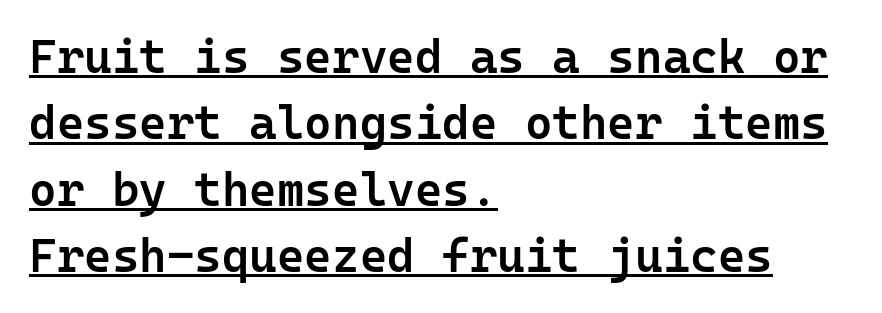
Q: Is the text bold? A: Semi-bold.
Q: Is the text italic (slanted)? A: No, it is upright.
Q: Is the typeface a serif or a sans-serif typeface? A: Sans-serif.
Q: Is the text underlined? A: Yes.
Q: How is the paragraph aligned? A: Left-aligned.
Q: Is the spacing between letters normal or unusually wide? A: Normal.
Q: Is the spacing between lines tight, normal or loose? A: Normal.
Q: Width (condensed, normal, or wide)? A: Normal.
Q: Stroke contrast? A: Low.
Q: x-height? A: Medium.
Q: Monospaced? A: Yes.
